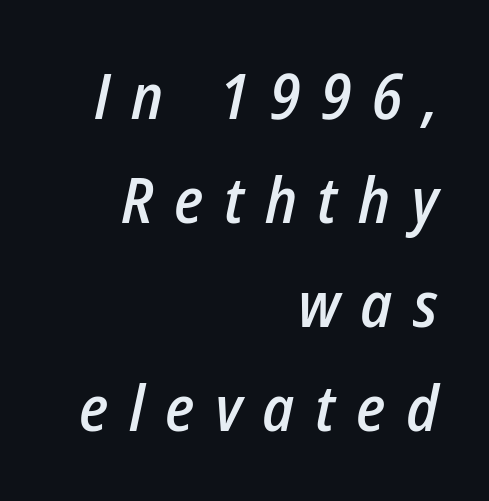
The image shows 63 px semibold, condensed type, italic (leaning right); set right-aligned, normal line spacing (1.65x), unusually wide letter spacing (+0.33 em), not underlined; low stroke contrast and a medium x-height.
